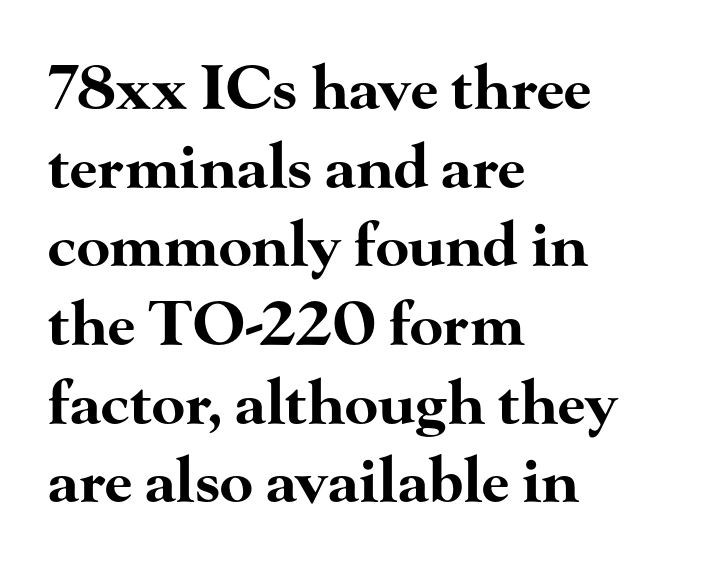
A serif font was chosen for this passage. The type sits square on the baseline with zero lean. Only glyphs here, with clear space below each row. Varying glyph widths throughout — classic text-font behaviour.
